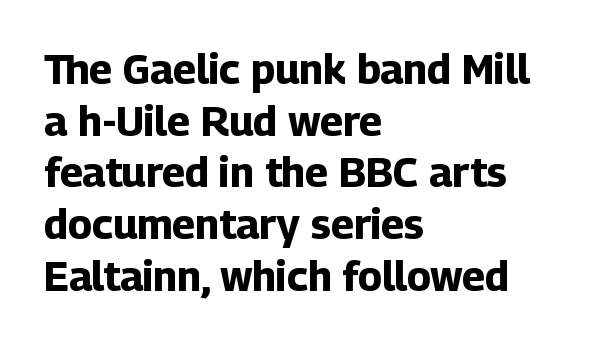
{"serif": "no", "italic": "no", "bold": "yes", "weight": "bold", "width": "normal", "stroke_contrast": "low", "x_height": "medium", "monospaced": "no", "underline": "no", "align": "left", "line_spacing": "normal", "line_spacing_ratio": 1.26, "letter_spacing": "normal", "letter_spacing_em": 0.0, "glyph_px": 41}
